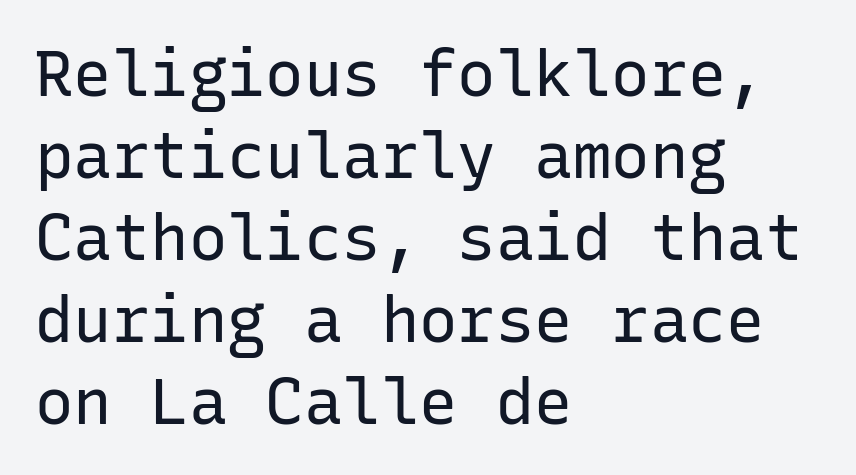
{"serif": "no", "italic": "no", "bold": "no", "weight": "regular", "width": "normal", "stroke_contrast": "low", "x_height": "medium", "monospaced": "yes", "underline": "no", "align": "left", "line_spacing": "normal", "line_spacing_ratio": 1.28, "letter_spacing": "normal", "letter_spacing_em": 0.0, "glyph_px": 64}
